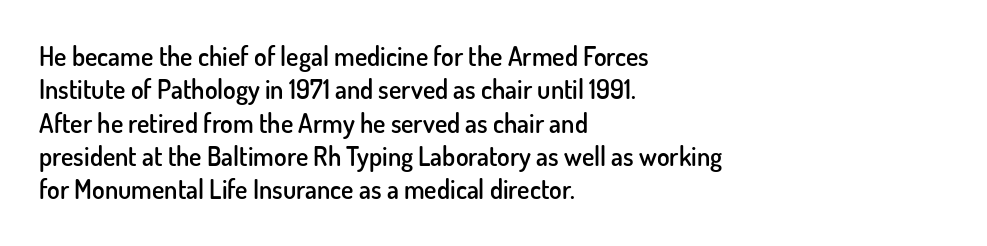
{"italic": "no", "bold": "semi", "underline": "no", "align": "left", "line_spacing": "normal", "line_spacing_ratio": 1.28, "letter_spacing": "normal", "letter_spacing_em": 0.0, "glyph_px": 26}
